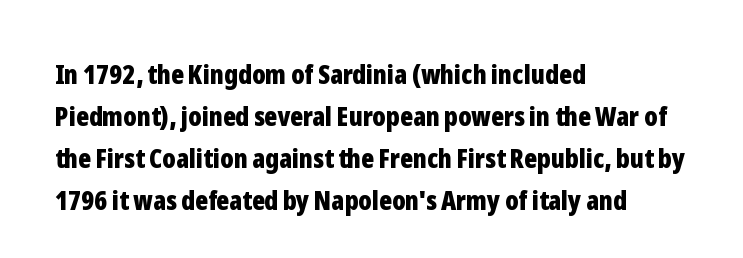
The image shows 27 px bold type, upright; set left-aligned, normal line spacing (1.55x), normal letter spacing, not underlined.
